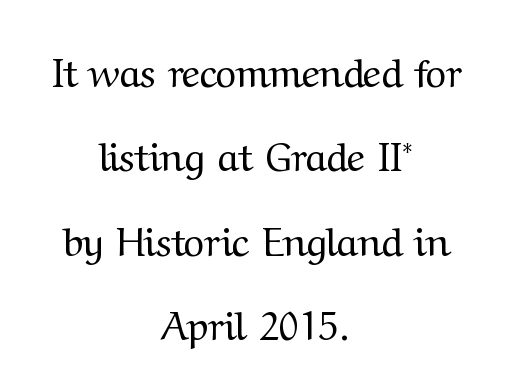
Q: Is the text bold? A: No.
Q: Is the text italic (slanted)? A: No, it is upright.
Q: Is the typeface a serif or a sans-serif typeface? A: Serif.
Q: Is the text underlined? A: No.
Q: How is the paragraph aligned? A: Centered.
Q: Is the spacing between letters normal or unusually wide? A: Normal.
Q: Is the spacing between lines tight, normal or loose? A: Loose.
Q: Width (condensed, normal, or wide)? A: Normal.
Q: Stroke contrast? A: Medium.
Q: x-height? A: Medium.
Q: Monospaced? A: No.
